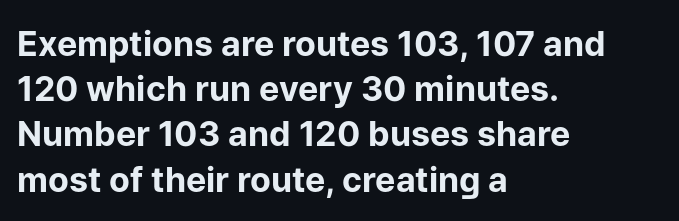
{"serif": "no", "italic": "no", "bold": "yes", "weight": "bold", "width": "normal", "stroke_contrast": "low", "x_height": "medium", "monospaced": "no", "underline": "no", "align": "left", "line_spacing": "normal", "line_spacing_ratio": 1.33, "letter_spacing": "normal", "letter_spacing_em": 0.0, "glyph_px": 34}
